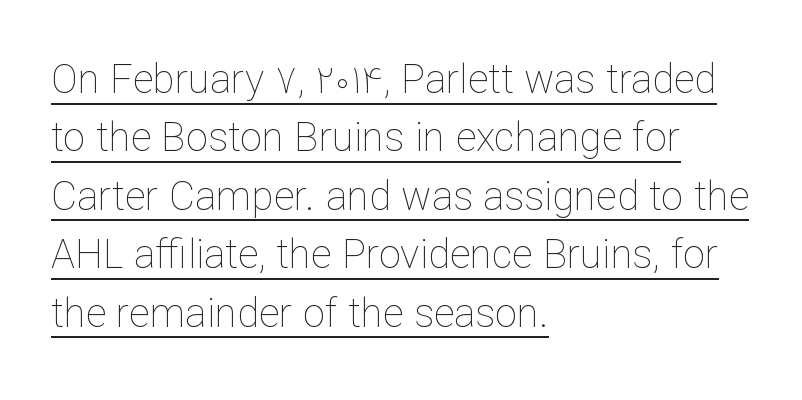
{"italic": "no", "bold": "no", "weight": "thin", "width": "normal", "stroke_contrast": "low", "x_height": "medium", "monospaced": "no", "underline": "yes", "align": "left", "line_spacing": "normal", "line_spacing_ratio": 1.46, "letter_spacing": "normal", "letter_spacing_em": 0.0, "glyph_px": 40}
